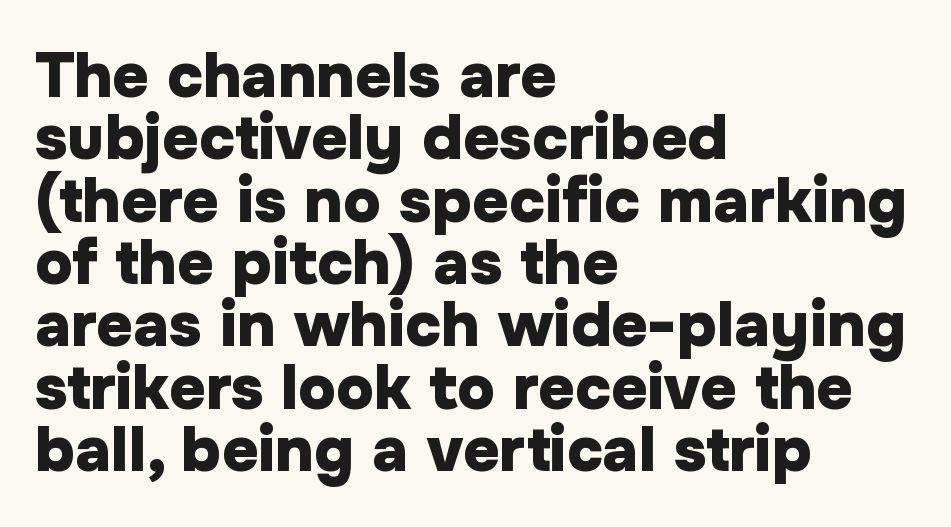
The image shows 63 px heavy sans-serif type, upright; set left-aligned, tight line spacing (0.99x), normal letter spacing, not underlined; low stroke contrast and a medium x-height.
